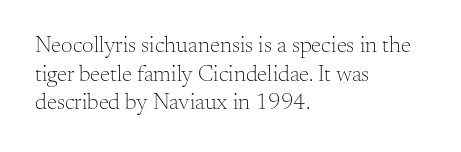
The image shows 23 px text type, upright; set left-aligned, normal line spacing (1.25x), normal letter spacing, not underlined.
